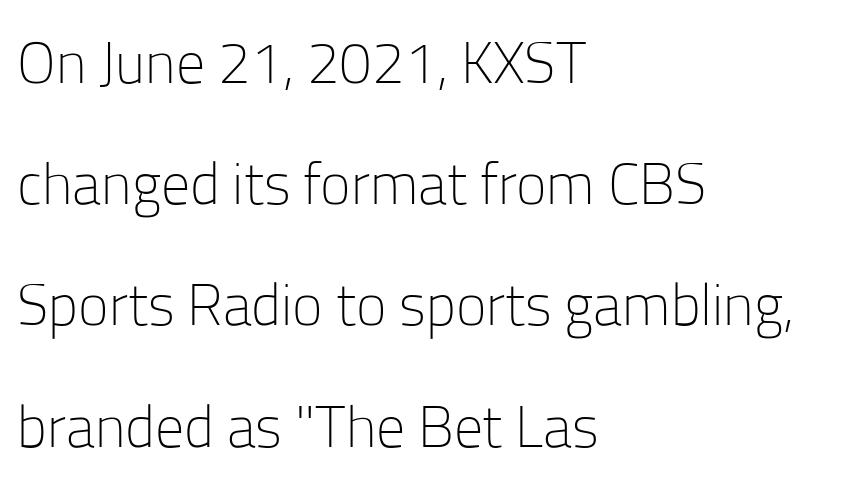
Left-aligned paragraph, ragged on the right. Think of a printed novel: that variable character pitch is what you see here. Posture: vertical. These glyphs show unthickened strokes, regular width or finer. Characters follow at the spacing the type designer built in.
